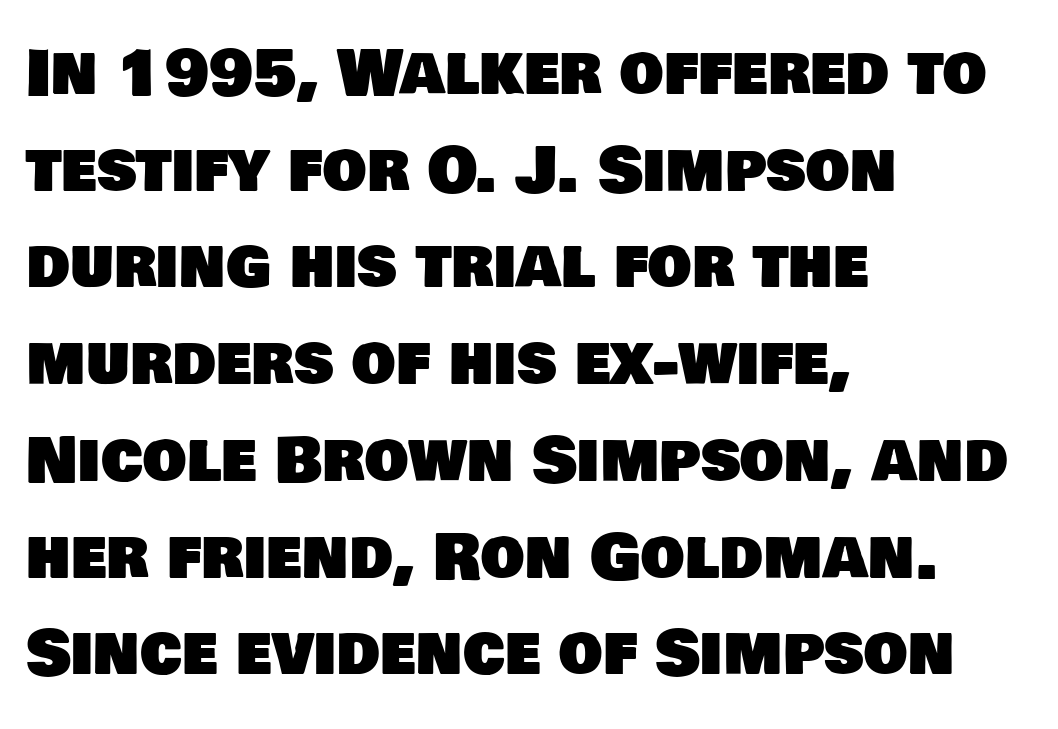
{"serif": "no", "width": "normal", "stroke_contrast": "low", "x_height": "large", "monospaced": "no", "underline": "no", "align": "left", "line_spacing": "normal", "line_spacing_ratio": 1.56, "letter_spacing": "normal", "letter_spacing_em": 0.0, "glyph_px": 62}
